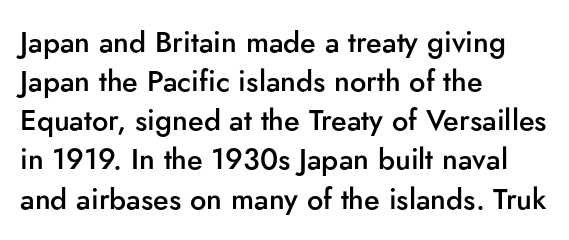
The passage shown has conventional tracking throughout. Words float on clear page, feet unadorned. Does the type have serifs? No, each stem ends abruptly. Compared with an ordinary text face, these strokes are moderately heavier — a semibold.
